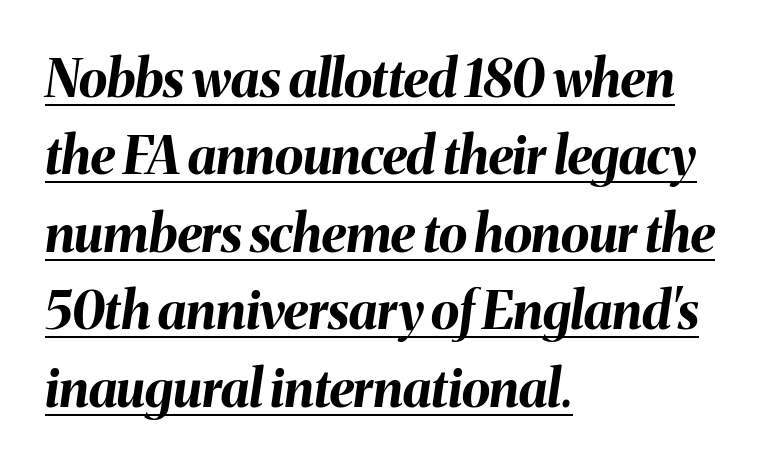
The letters advance in unequal steps, a hallmark of proportional type. Horizontal alignment here is leftward, the default for most running prose. Caption: standard tracking, unaltered. Caption: lettering with a line underneath. Emphasis-style slanted type is in use.
